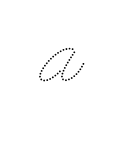
Honestly, there is no underline to notice here at all. Tracking value appears strongly positive — letters spread wide. Looks like regular typesetting: each glyph gets only the width it needs.
